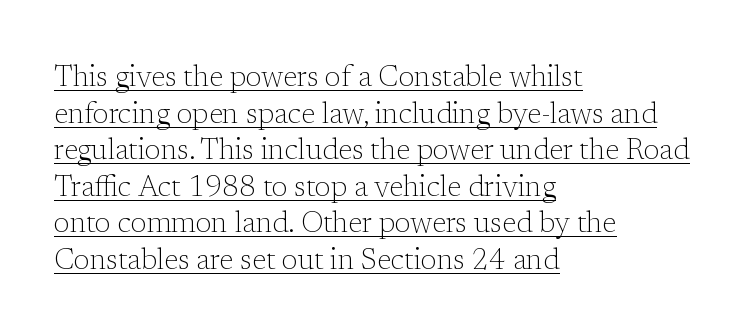
Q: Is the text bold? A: No.
Q: Is the text italic (slanted)? A: No, it is upright.
Q: Is the typeface a serif or a sans-serif typeface? A: Serif.
Q: Is the text underlined? A: Yes.
Q: How is the paragraph aligned? A: Left-aligned.
Q: Is the spacing between letters normal or unusually wide? A: Normal.
Q: Is the spacing between lines tight, normal or loose? A: Normal.
Q: Width (condensed, normal, or wide)? A: Normal.
Q: Stroke contrast? A: Low.
Q: x-height? A: Medium.
Q: Monospaced? A: No.
